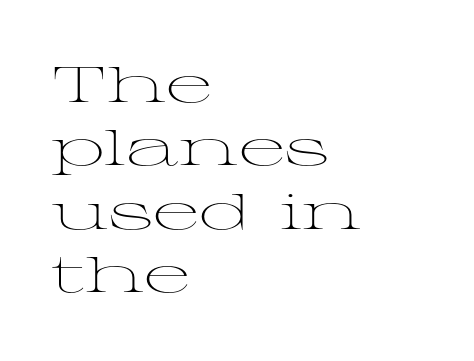
Vertical stems look standard width or narrower in stroke. What's the leading like? Ordinary, nothing unusual. Letter spacing: default. Small tapered or slab feet sit at the stroke ends, so this counts as serif. Varying glyph widths throughout — classic text-font behaviour.
